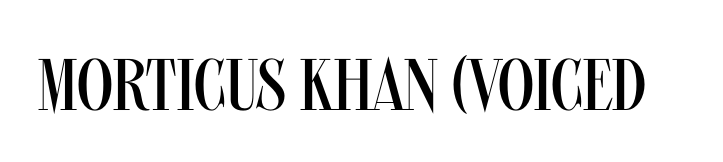
The image shows 73 px regular-weight, condensed sans-serif type, upright; set normal letter spacing, not underlined; medium stroke contrast and a large x-height.
